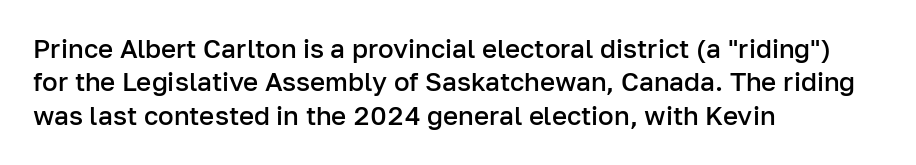
The line texture is even and compact thanks to regular tracking. Tall strokes in this sample are plumb rather than angled. The paragraph shown leans on its left margin. The strip under each line holds only bare page.
